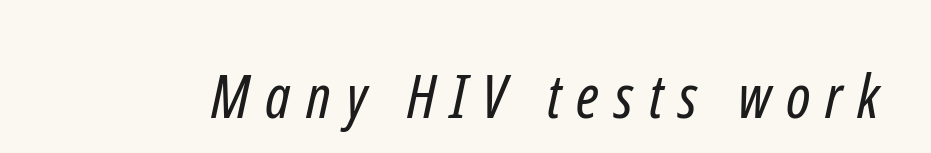
{"serif": "no", "bold": "no", "weight": "regular", "width": "condensed", "stroke_contrast": "low", "x_height": "medium", "monospaced": "no", "underline": "no", "letter_spacing": "wide", "letter_spacing_em": 0.25, "glyph_px": 61}
